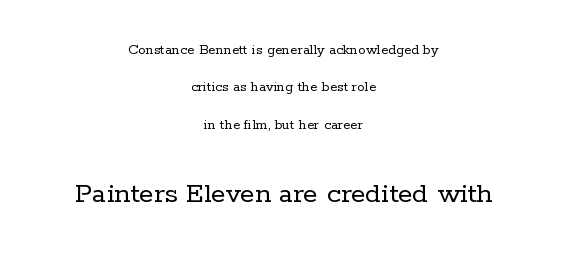
A typesetter would call this proportional, since set widths differ per character. Glyph-to-glyph distance matches everyday printed text. Rendered with straight, roman letterforms. Between these two stacked blocks, the lower one wins on size. The line-height multiplier appears high, well above default. Look at the bottom of the vertical strokes: they flare into serifs here.
